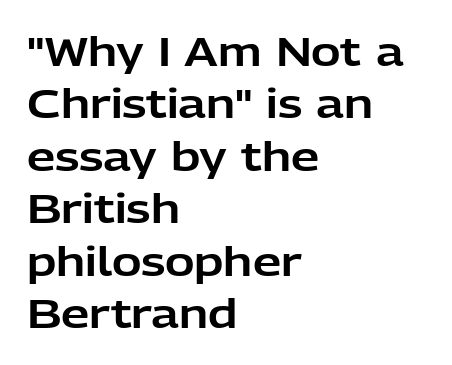
In terms of leading, this rendering sits right in the middle. Students, note that the glyphs here touch the page at normal intervals. Decoration check: the copy has no underline. The characters display no serif detailing; their extremities are plain.
